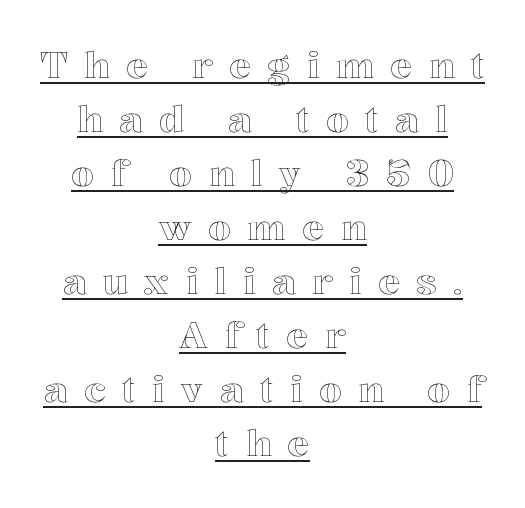
{"italic": "no", "width": "normal", "x_height": "medium", "monospaced": "no", "underline": "yes", "align": "center", "line_spacing": "normal", "line_spacing_ratio": 1.46, "letter_spacing": "wide", "letter_spacing_em": 0.44, "glyph_px": 37}
